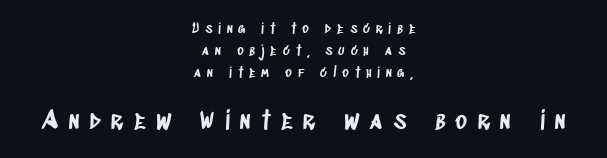
The image shows 25 px text type; set centered, normal line spacing (1.57x), unusually wide letter spacing (+0.42 em), not underlined; the second (bottom) block is 1.79x larger.
